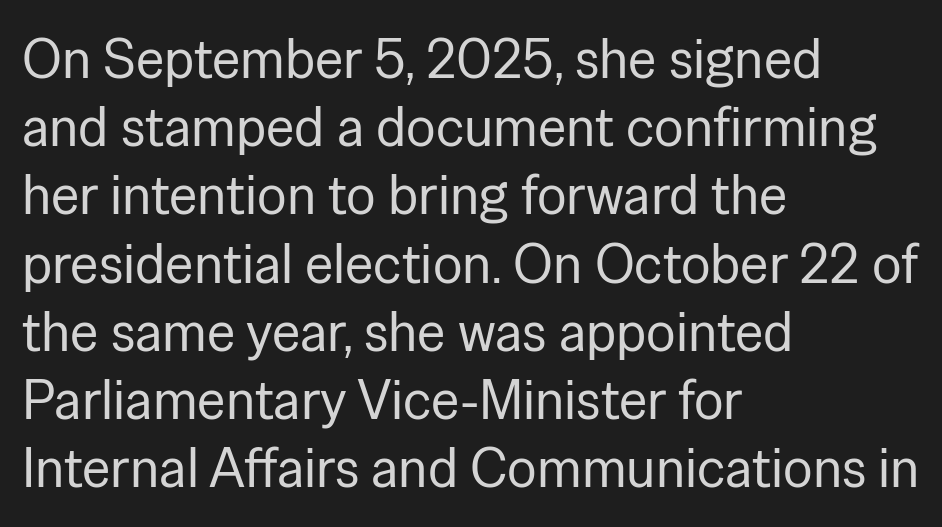
Character widths vary here, with narrow letters taking less room than wide ones. Stroke terminals: plain, sans-serif. Do the letters lean? They stand straight. Line starts are locked; line ends wander.
